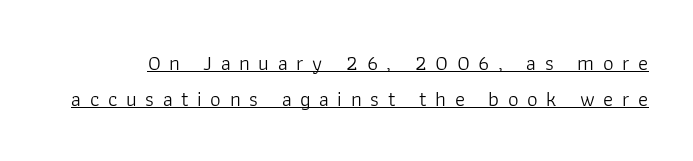
The typography opts for an upright posture over an oblique one. Characters follow at a spacing far wider than the type designer built in. Honestly, the underline is the first thing you notice here. The characters are drawn with everyday or finer stroke widths.
